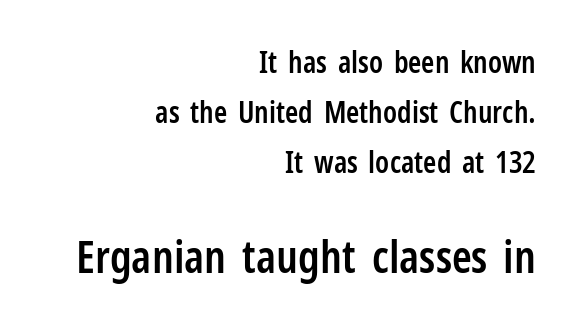
{"serif": "no", "italic": "no", "bold": "semi", "weight": "semibold", "width": "condensed", "stroke_contrast": "low", "x_height": "medium", "monospaced": "no", "underline": "no", "align": "right", "line_spacing": "normal", "line_spacing_ratio": 1.66, "letter_spacing": "normal", "letter_spacing_em": 0.0, "larger_block": "second", "size_ratio": 1.5, "glyph_px": 45}
